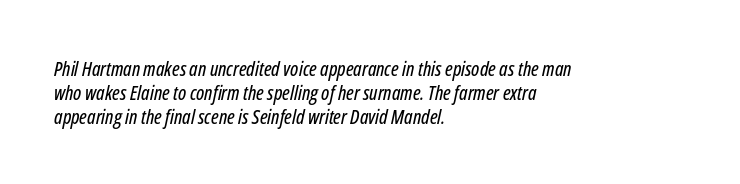
Q: Is the text italic (slanted)? A: Yes, it leans right by about 12 degrees.
Q: Is the text underlined? A: No.
Q: How is the paragraph aligned? A: Left-aligned.
Q: Is the spacing between letters normal or unusually wide? A: Normal.
